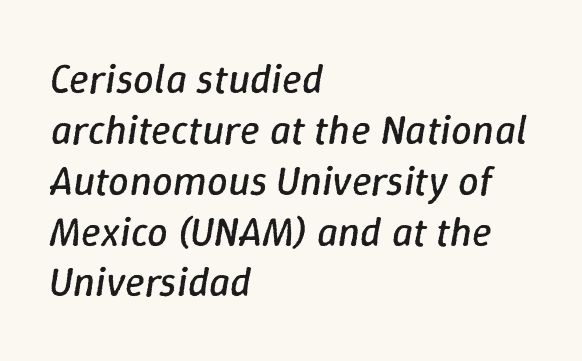
{"italic": "yes", "lean": "right", "slant_degrees": 9, "bold": "no", "weight": "regular", "width": "normal", "stroke_contrast": "low", "x_height": "medium", "monospaced": "no", "underline": "no", "align": "left", "line_spacing_ratio": 1.24, "letter_spacing": "normal", "letter_spacing_em": 0.0, "glyph_px": 41}
